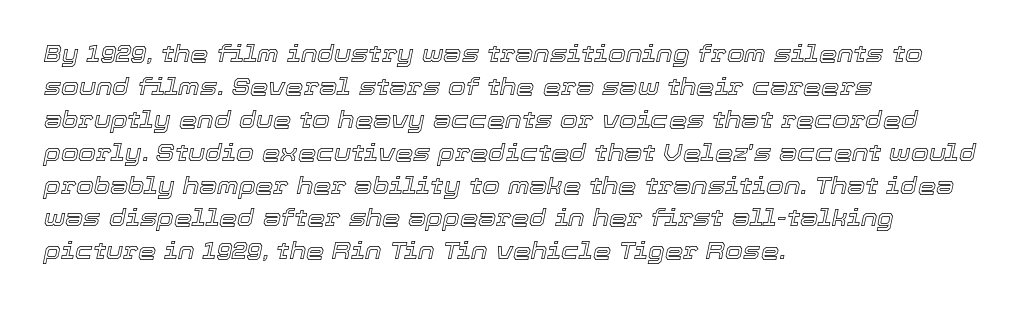
The image shows 23 px text type, italic (leaning right); set left-aligned, normal line spacing (1.43x), normal letter spacing, not underlined.
